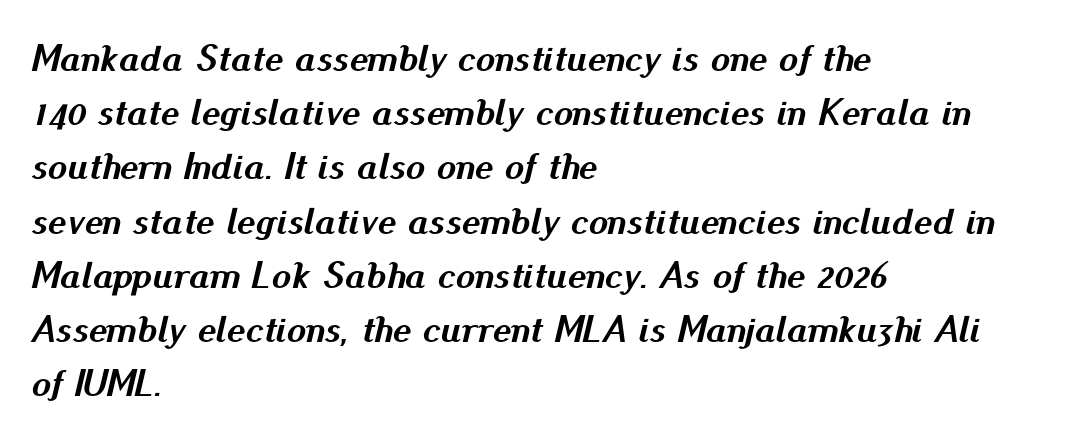
{"italic": "yes", "lean": "right", "slant_degrees": 13, "bold": "yes", "weight": "semibold", "width": "normal", "stroke_contrast": "medium", "x_height": "small", "monospaced": "no", "underline": "no", "align": "left", "line_spacing": "normal", "line_spacing_ratio": 1.39, "letter_spacing": "normal", "letter_spacing_em": 0.0, "glyph_px": 39}
